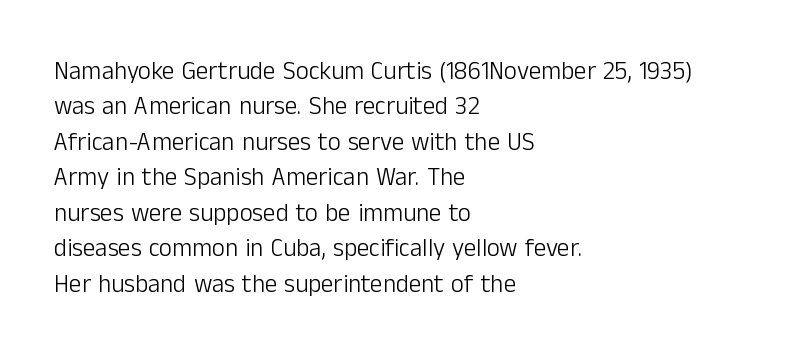
{"italic": "no", "bold": "no", "underline": "no", "align": "left", "line_spacing": "normal", "line_spacing_ratio": 1.42, "letter_spacing": "normal", "letter_spacing_em": 0.0, "glyph_px": 25}
